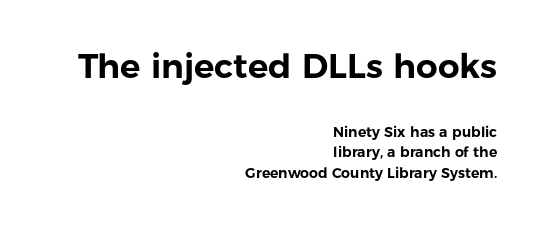
Characters remain perfectly vertical along every line. Bigger letters appear in the top chunk; the bottom chunk is reduced. A flush-right, rag-left setting is used for this passage. The block of text has a typical density, with ordinary space between rows. The font family rendered here belongs to the sans-serif group. Check under the words: just untouched page.
